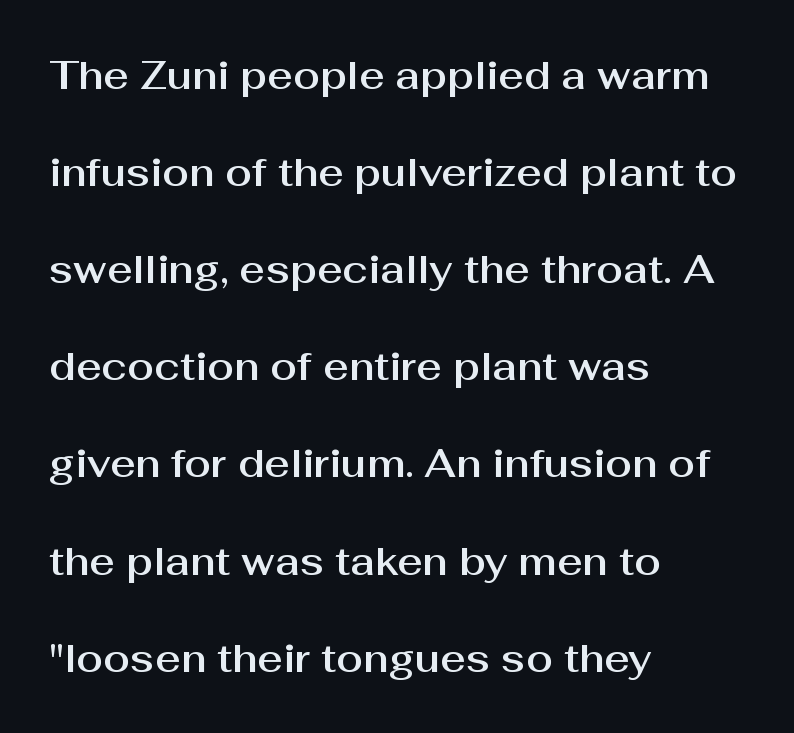
Q: Is the text italic (slanted)? A: No, it is upright.
Q: Is the typeface a serif or a sans-serif typeface? A: Sans-serif.
Q: Is the text underlined? A: No.
Q: How is the paragraph aligned? A: Left-aligned.
Q: Is the spacing between letters normal or unusually wide? A: Normal.
Q: Is the spacing between lines tight, normal or loose? A: Loose.
Q: Width (condensed, normal, or wide)? A: Normal.
Q: Stroke contrast? A: Medium.
Q: x-height? A: Medium.
Q: Monospaced? A: No.
